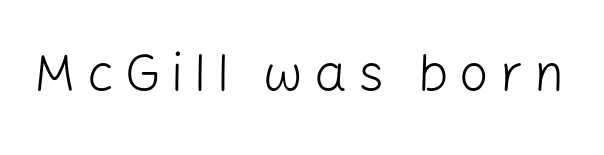
The image shows 52 px light sans-serif type, upright; set unusually wide letter spacing (+0.21 em), not underlined; low stroke contrast and a medium x-height.
